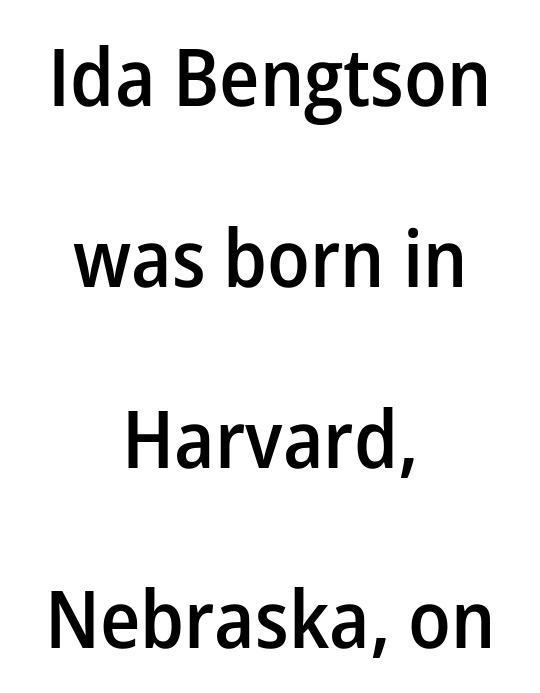
{"serif": "no", "italic": "no", "bold": "semi", "weight": "semibold", "width": "normal", "stroke_contrast": "low", "x_height": "medium", "monospaced": "no", "underline": "no", "align": "center", "line_spacing": "loose", "line_spacing_ratio": 2.26, "letter_spacing": "normal", "letter_spacing_em": 0.0, "glyph_px": 80}
